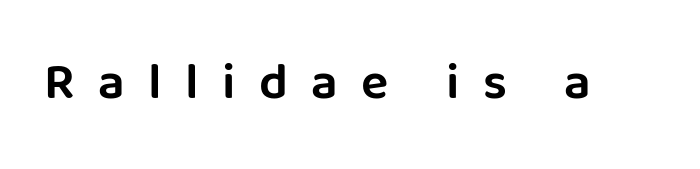
The image shows 51 px sans-serif type, upright; set unusually wide letter spacing (+0.46 em), not underlined; low stroke contrast and a large x-height.
